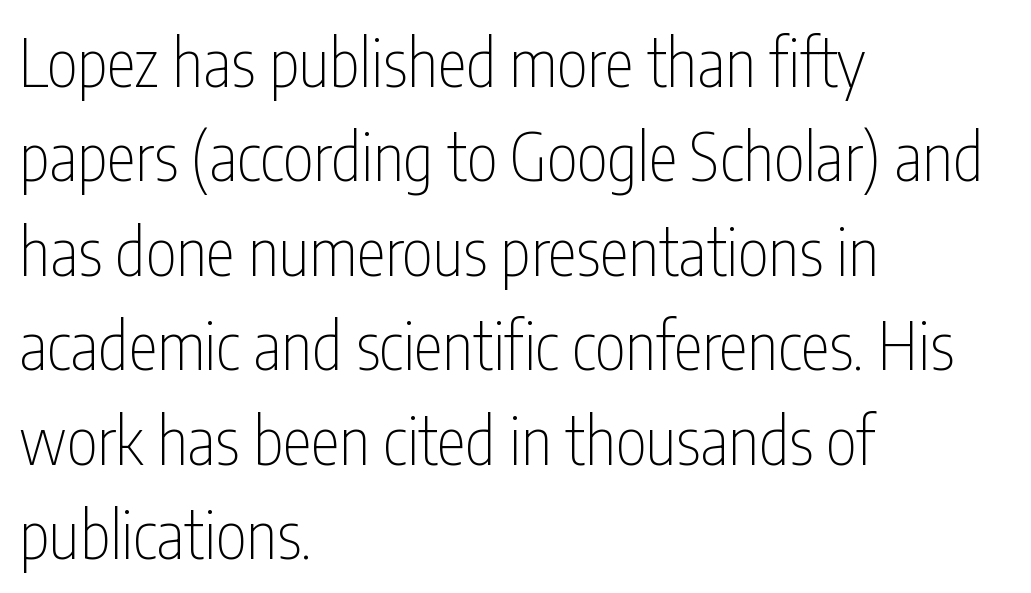
{"serif": "no", "italic": "no", "bold": "no", "weight": "thin", "width": "condensed", "stroke_contrast": "low", "x_height": "medium", "monospaced": "no", "underline": "no", "align": "left", "line_spacing": "normal", "line_spacing_ratio": 1.43, "letter_spacing": "normal", "letter_spacing_em": 0.0, "glyph_px": 66}
